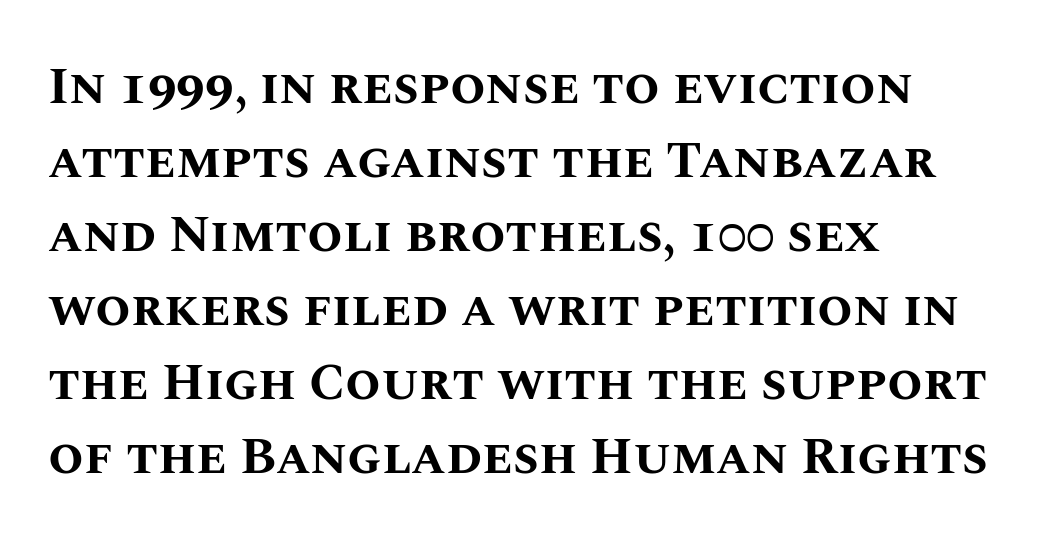
Q: Is the text bold? A: Yes.
Q: Is the text italic (slanted)? A: No, it is upright.
Q: Is the text underlined? A: No.
Q: How is the paragraph aligned? A: Left-aligned.
Q: Is the spacing between letters normal or unusually wide? A: Normal.
Q: Is the spacing between lines tight, normal or loose? A: Normal.
Q: Width (condensed, normal, or wide)? A: Normal.
Q: Stroke contrast? A: Medium.
Q: x-height? A: Large.
Q: Monospaced? A: No.
